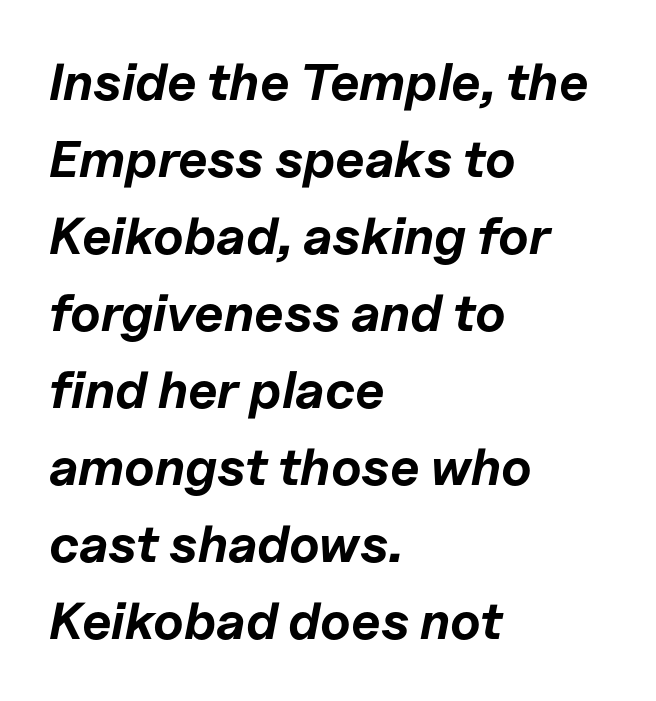
The rendering uses a bold face; every stroke is thick and dark. Slant detected: the letters are inclined. No extra tracking has been applied to these lines. Alignment: flush left.
